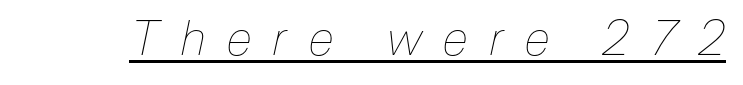
The image shows 48 px thin, condensed type, italic (leaning right); set unusually wide letter spacing (+0.46 em), underlined; low stroke contrast and a medium x-height.
